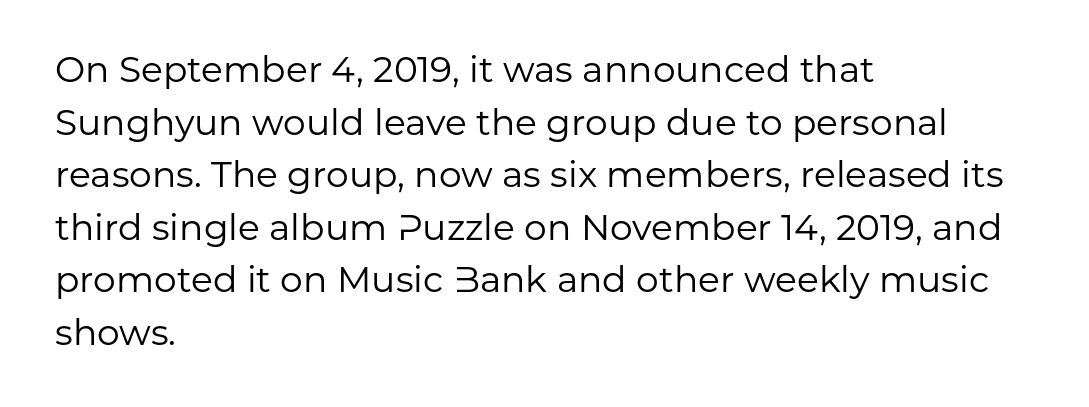
{"serif": "no", "italic": "no", "bold": "no", "weight": "regular", "width": "normal", "stroke_contrast": "low", "x_height": "medium", "monospaced": "no", "underline": "no", "align": "left", "line_spacing": "normal", "line_spacing_ratio": 1.46, "letter_spacing": "normal", "letter_spacing_em": 0.0, "glyph_px": 36}
